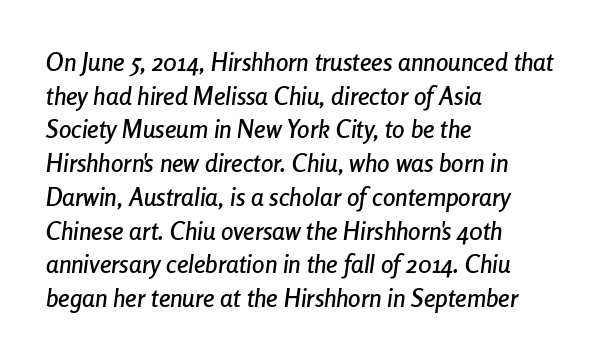
The image shows 25 px text type, italic (leaning right); set left-aligned, normal line spacing (1.35x), normal letter spacing, not underlined.
